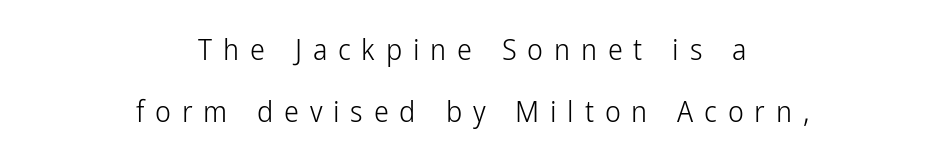
The image shows 30 px light, condensed sans-serif type, upright; set centered, loose line spacing (2.08x), unusually wide letter spacing (+0.36 em), not underlined; low stroke contrast and a medium x-height.
